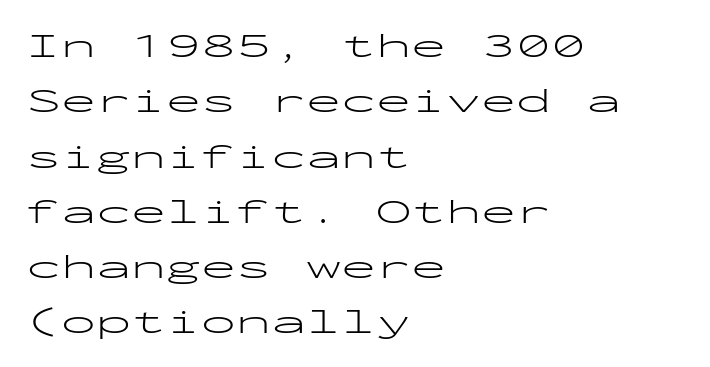
{"serif": "no", "italic": "no", "bold": "no", "weight": "light", "width": "wide", "stroke_contrast": "low", "x_height": "medium", "monospaced": "yes", "underline": "no", "align": "left", "line_spacing": "normal", "line_spacing_ratio": 1.58, "letter_spacing": "normal", "letter_spacing_em": 0.0, "glyph_px": 35}
